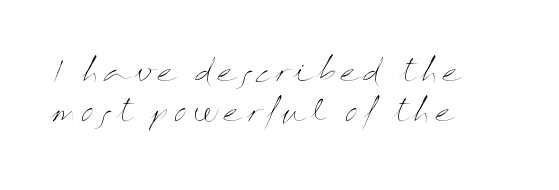
Q: Is the text bold? A: No.
Q: Is the text italic (slanted)? A: Yes.
Q: Is the text underlined? A: No.
Q: How is the paragraph aligned? A: Left-aligned.
Q: Is the spacing between lines tight, normal or loose? A: Normal.
Q: Width (condensed, normal, or wide)? A: Wide.
Q: Stroke contrast? A: Medium.
Q: x-height? A: Medium.
Q: Monospaced? A: No.
